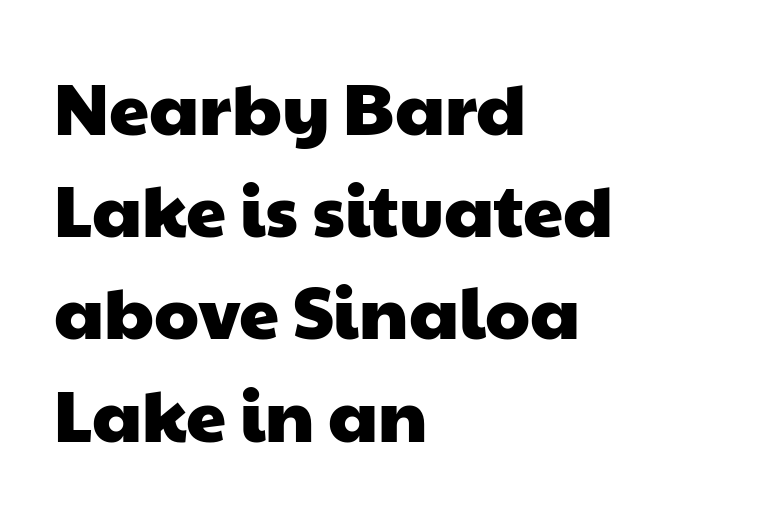
Words float on clear page, feet unadorned. The letters advance in unequal steps, a hallmark of proportional type. In terms of letterspacing, this is plain default setting. Typographically, this falls in the sans-serif category. These lines stack with their left ends in a neat column. Interline gaps are of average width in this sample.
